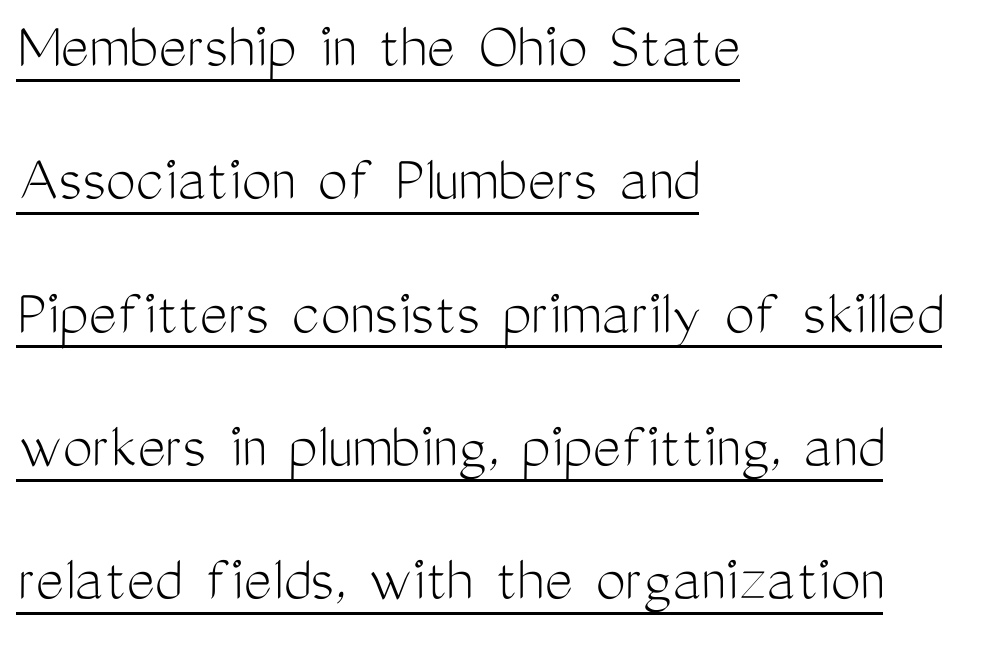
The image shows 67 px light, condensed sans-serif type, upright; set left-aligned, loose line spacing (1.99x), normal letter spacing, underlined; medium stroke contrast and a medium x-height.
